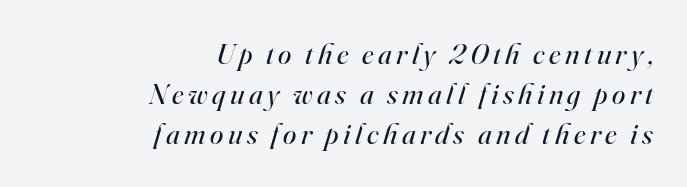
The image shows 30 px regular-weight serif type, italic (leaning right); set right-aligned, normal line spacing (1.34x), not underlined; high stroke contrast and a small x-height.
